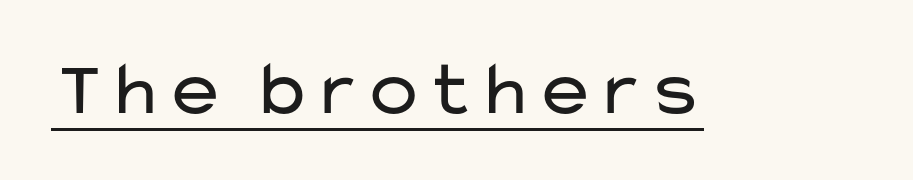
{"serif": "no", "italic": "no", "bold": "no", "weight": "regular", "width": "wide", "stroke_contrast": "low", "x_height": "medium", "monospaced": "no", "underline": "yes", "letter_spacing": "normal", "letter_spacing_em": 0.0, "glyph_px": 77}
